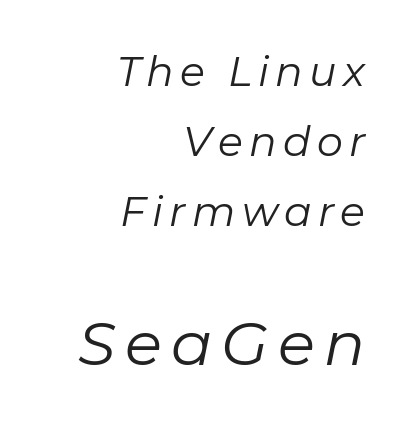
Q: Is the text bold? A: No.
Q: Is the text italic (slanted)? A: Yes, it leans right by about 11 degrees.
Q: Is the text underlined? A: No.
Q: How is the paragraph aligned? A: Right-aligned.
Q: Which block of text is set in a larger size, the first (top) or the second (bottom)? A: The second (bottom) one.
Q: Width (condensed, normal, or wide)? A: Normal.
Q: Stroke contrast? A: Low.
Q: x-height? A: Medium.
Q: Monospaced? A: No.
